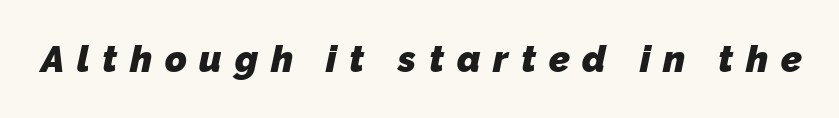
Note the varied advance widths — an 'i' is clearly narrower than an 'm'. Letters rest on an invisible, unmarked baseline. In terms of letterspacing, this is a distinctly airy, spread setting. A full-strength bold gives these letters their thick strokes. The passage shown is typeset with a sans-serif family.
